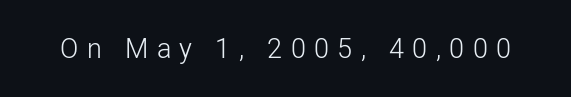
The cut favours lightness, reaching ordinary text weight at its darkest. It's the straight-up-and-down kind of type. There is plenty of visible air inserted between adjacent glyphs. Anything drawn beneath the words? Only blank space.
